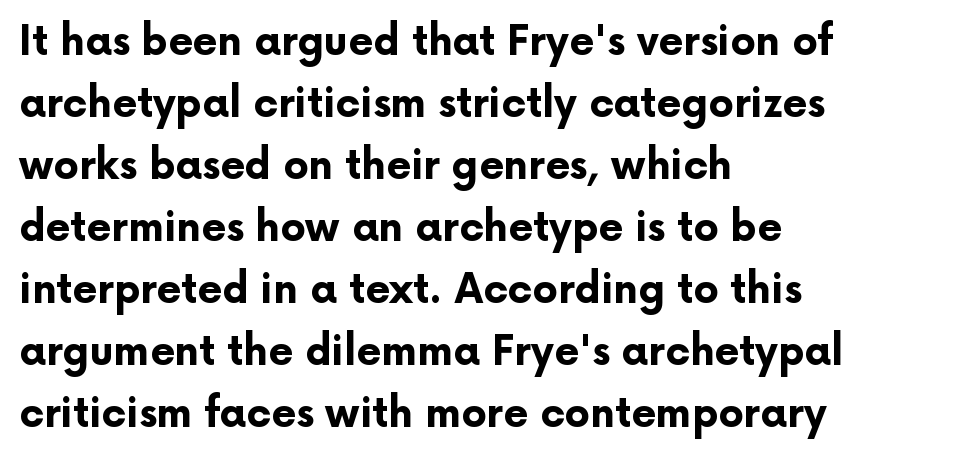
Italic? Not at all — the glyphs are vertical. What weight is shown? A full bold with thick strokes. In terms of leading, this rendering sits right in the middle. Quick note: underline off. Caption: multi-line text, flush left, ragged right. The rendering uses natural spacing where letterforms have individual widths.
